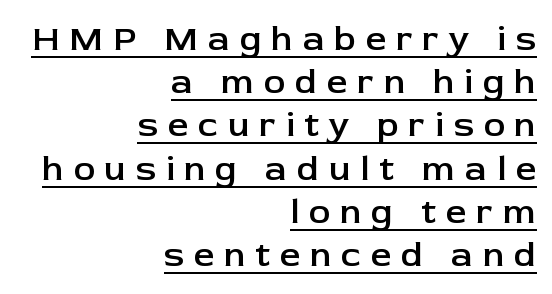
Note the varied advance widths — an 'i' is clearly narrower than an 'm'. Tall strokes in this sample are plumb rather than angled. The rendering inserts visible extra space after every character. Does the copy run flush right? Yes — the right margin is perfectly even. Serif or sans? Sans — the stroke terminals are bare. The passage shown is underscored from start to finish.
